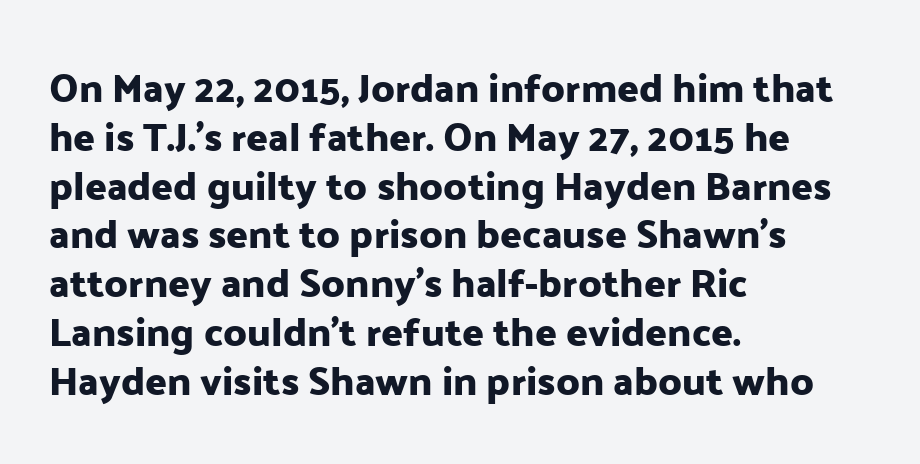
Is this a fixed-width face? No — the glyphs have proportional, varying widths. Is this a sans? Yes — the strokes have no serifs. The letters sit at their default tracking, neither squeezed nor spread. This rendering uses left alignment, leaving the right contour irregular. Do the letters lean? They stand straight. Glance below the letters and you will spot only blank space.
